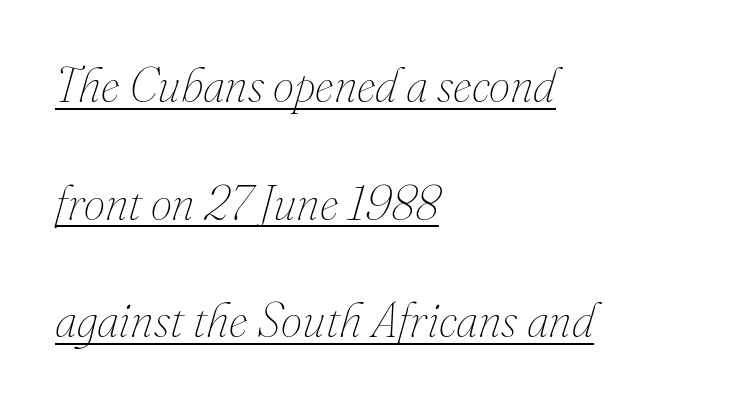
{"italic": "yes", "lean": "right", "slant_degrees": 16, "bold": "no", "weight": "thin", "width": "normal", "stroke_contrast": "medium", "x_height": "small", "monospaced": "no", "underline": "yes", "align": "left", "line_spacing": "loose", "line_spacing_ratio": 2.45, "letter_spacing": "normal", "letter_spacing_em": 0.0, "glyph_px": 48}
